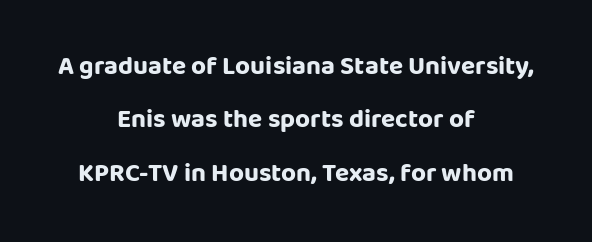
Q: Is the text bold? A: Yes.
Q: Is the text italic (slanted)? A: No, it is upright.
Q: Is the text underlined? A: No.
Q: How is the paragraph aligned? A: Centered.
Q: Is the spacing between letters normal or unusually wide? A: Normal.
Q: Is the spacing between lines tight, normal or loose? A: Loose.
